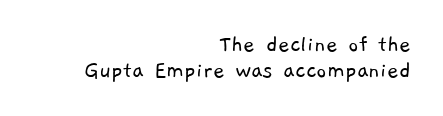
{"bold": "no", "underline": "no", "align": "right", "line_spacing": "tight", "line_spacing_ratio": 1.06, "letter_spacing": "normal", "letter_spacing_em": 0.0, "glyph_px": 25}
